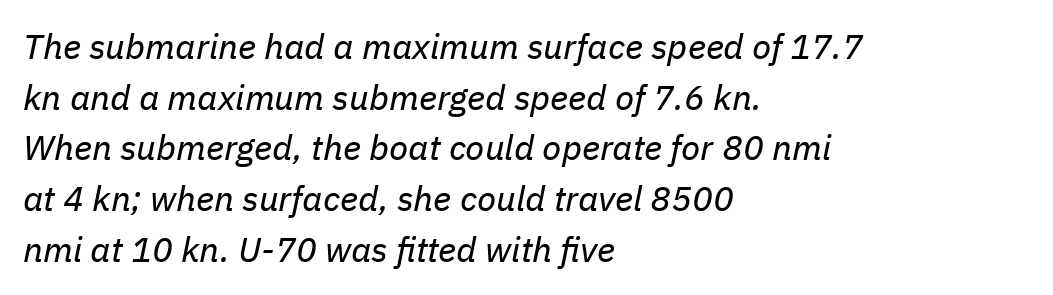
The image shows 35 px regular-weight type, italic (leaning right); set left-aligned, normal line spacing (1.45x), normal letter spacing, not underlined; low stroke contrast and a medium x-height.
